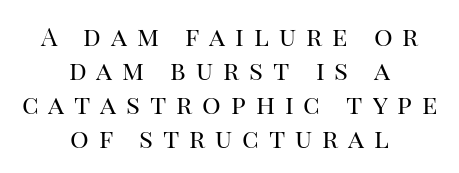
Q: Is the text bold? A: No.
Q: Is the text italic (slanted)? A: No, it is upright.
Q: Is the text underlined? A: No.
Q: How is the paragraph aligned? A: Centered.
Q: Is the spacing between letters normal or unusually wide? A: Unusually wide.
Q: Is the spacing between lines tight, normal or loose? A: Normal.
